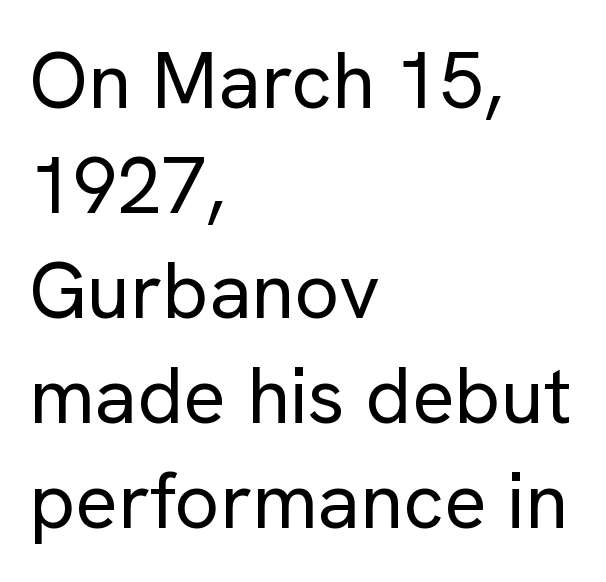
Q: Is the text bold? A: No.
Q: Is the text italic (slanted)? A: No, it is upright.
Q: Is the typeface a serif or a sans-serif typeface? A: Sans-serif.
Q: Is the text underlined? A: No.
Q: How is the paragraph aligned? A: Left-aligned.
Q: Is the spacing between letters normal or unusually wide? A: Normal.
Q: Is the spacing between lines tight, normal or loose? A: Normal.
Q: Width (condensed, normal, or wide)? A: Normal.
Q: Stroke contrast? A: Low.
Q: x-height? A: Medium.
Q: Monospaced? A: No.
